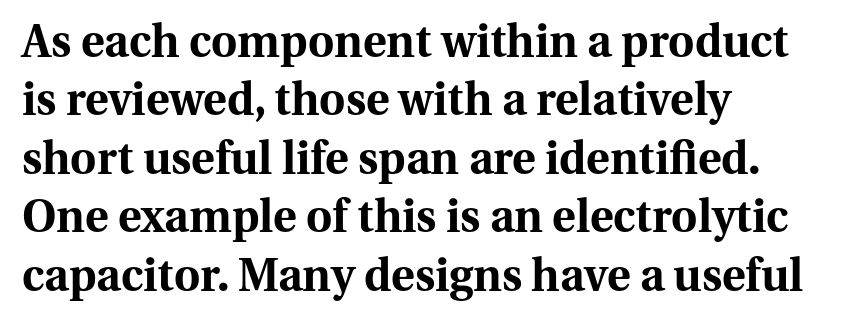
Q: Is the text bold? A: Yes.
Q: Is the text italic (slanted)? A: No, it is upright.
Q: Is the typeface a serif or a sans-serif typeface? A: Serif.
Q: Is the text underlined? A: No.
Q: How is the paragraph aligned? A: Left-aligned.
Q: Is the spacing between letters normal or unusually wide? A: Normal.
Q: Is the spacing between lines tight, normal or loose? A: Normal.
Q: Width (condensed, normal, or wide)? A: Normal.
Q: Stroke contrast? A: Medium.
Q: x-height? A: Medium.
Q: Monospaced? A: No.
